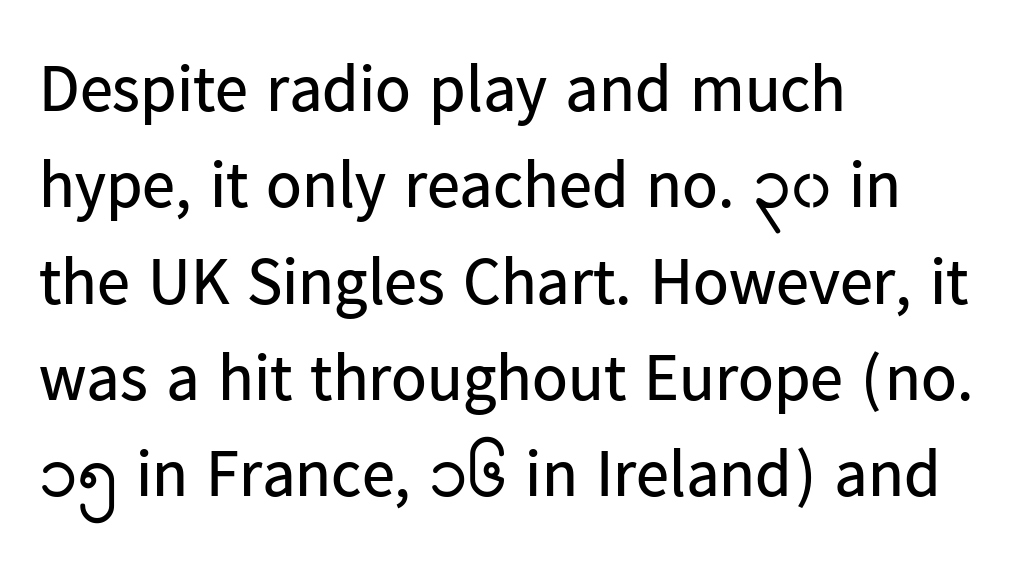
Q: Is the text bold? A: No.
Q: Is the text italic (slanted)? A: No, it is upright.
Q: Is the typeface a serif or a sans-serif typeface? A: Sans-serif.
Q: Is the text underlined? A: No.
Q: How is the paragraph aligned? A: Left-aligned.
Q: Is the spacing between letters normal or unusually wide? A: Normal.
Q: Is the spacing between lines tight, normal or loose? A: Normal.
Q: Width (condensed, normal, or wide)? A: Normal.
Q: Stroke contrast? A: Low.
Q: x-height? A: Medium.
Q: Monospaced? A: No.
